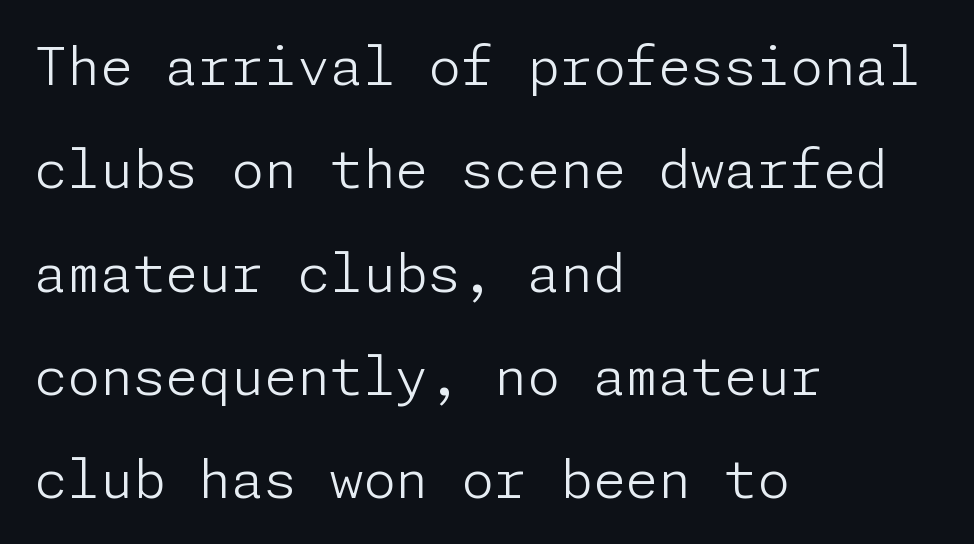
The image shows 53 px light sans-serif type, upright; set left-aligned, loose line spacing (1.95x), normal letter spacing, not underlined; low stroke contrast and a medium x-height.
